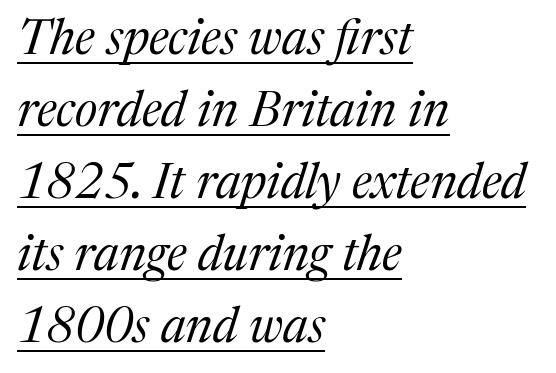
Q: Is the text bold? A: No.
Q: Is the text italic (slanted)? A: Yes, it leans right by about 17 degrees.
Q: Is the typeface a serif or a sans-serif typeface? A: Serif.
Q: Is the text underlined? A: Yes.
Q: How is the paragraph aligned? A: Left-aligned.
Q: Is the spacing between letters normal or unusually wide? A: Normal.
Q: Is the spacing between lines tight, normal or loose? A: Normal.
Q: Width (condensed, normal, or wide)? A: Normal.
Q: Stroke contrast? A: Medium.
Q: x-height? A: Medium.
Q: Monospaced? A: No.
